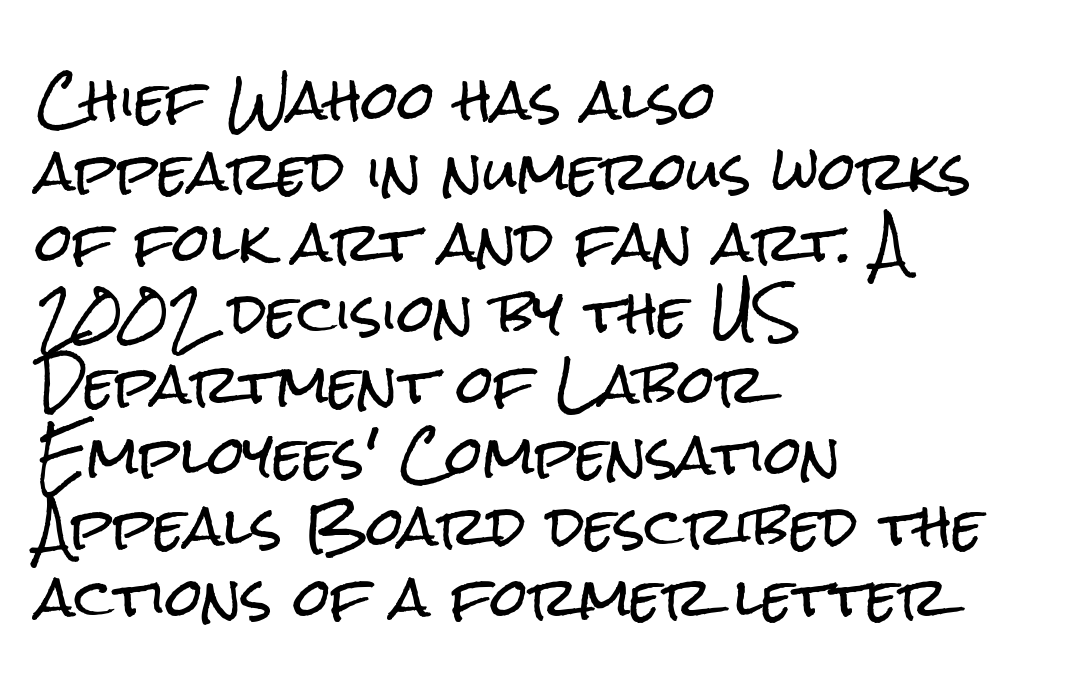
The image shows 53 px condensed sans-serif type, upright; set left-aligned, normal line spacing (1.34x), normal letter spacing, not underlined; low stroke contrast and a medium x-height.
